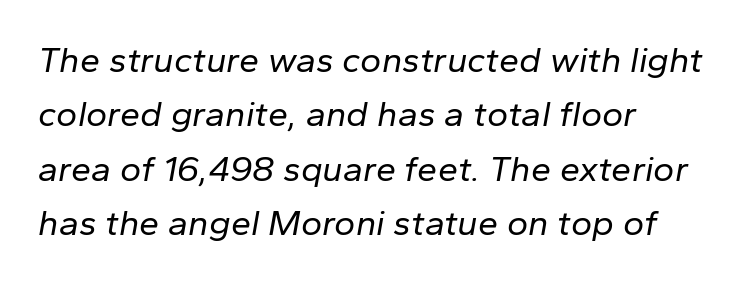
The image shows 36 px regular-weight type, italic (leaning right); set left-aligned, normal line spacing (1.51x), normal letter spacing, not underlined; low stroke contrast and a medium x-height.
